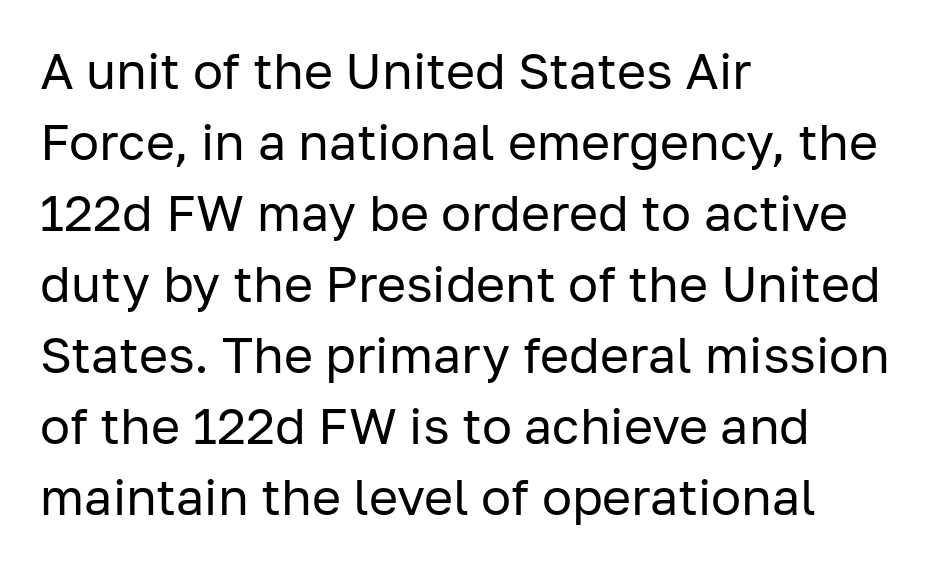
The image shows 50 px regular-weight sans-serif type, upright; set left-aligned, normal line spacing (1.42x), normal letter spacing, not underlined; low stroke contrast and a medium x-height.
